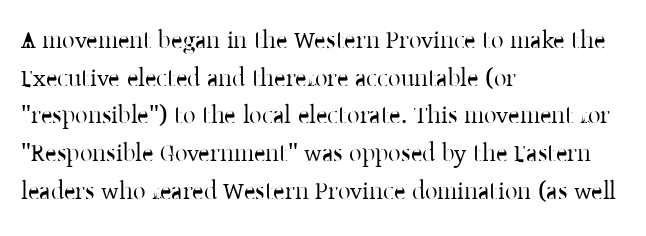
{"italic": "no", "bold": "no", "underline": "no", "align": "left", "line_spacing": "normal", "line_spacing_ratio": 1.51, "letter_spacing": "normal", "letter_spacing_em": 0.0, "glyph_px": 25}
